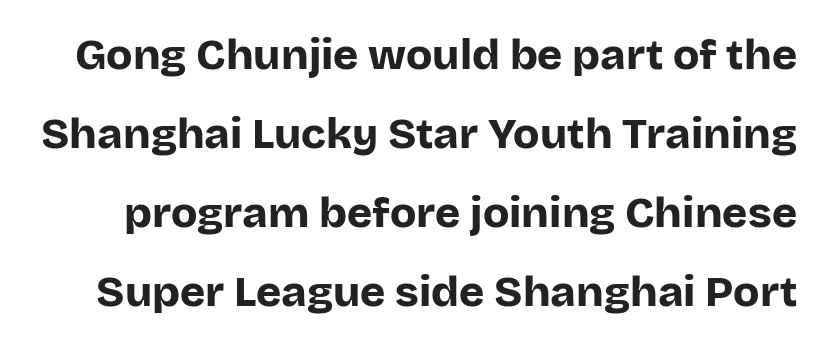
Q: Is the text bold? A: Yes.
Q: Is the text italic (slanted)? A: No, it is upright.
Q: Is the typeface a serif or a sans-serif typeface? A: Sans-serif.
Q: Is the text underlined? A: No.
Q: Is the spacing between letters normal or unusually wide? A: Normal.
Q: Width (condensed, normal, or wide)? A: Normal.
Q: Stroke contrast? A: Low.
Q: x-height? A: Large.
Q: Monospaced? A: No.
